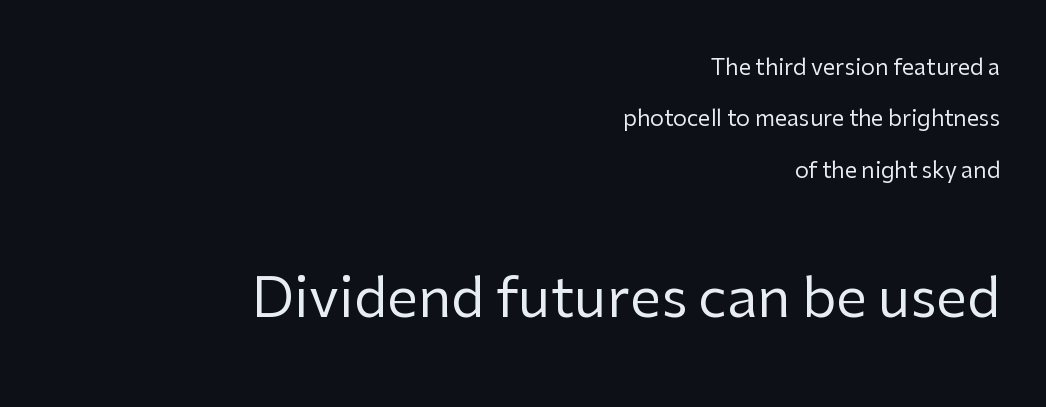
The image shows 55 px regular-weight sans-serif type, upright; set right-aligned, loose line spacing (2.34x), normal letter spacing, not underlined; the second (bottom) block is 2.5x larger; low stroke contrast and a medium x-height.
